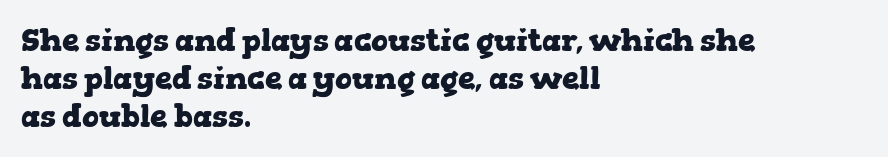
{"serif": "yes", "italic": "no", "bold": "yes", "weight": "heavy", "width": "wide", "stroke_contrast": "low", "x_height": "medium", "monospaced": "no", "underline": "no", "align": "left", "line_spacing_ratio": 1.22, "letter_spacing": "normal", "letter_spacing_em": 0.0, "glyph_px": 31}
